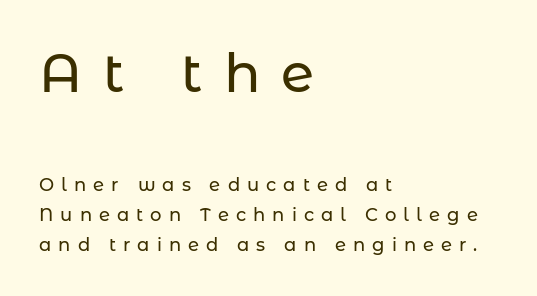
The image shows 54 px sans-serif type, upright; set left-aligned, normal line spacing (1.68x), unusually wide letter spacing (+0.39 em), not underlined; the first (top) block is 3.0x larger; low stroke contrast and a medium x-height.
